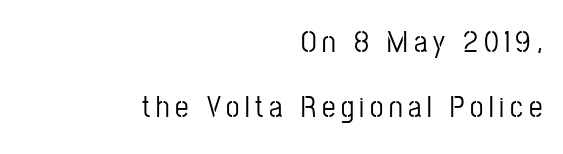
The image shows 30 px condensed sans-serif type, upright; set right-aligned, loose line spacing (2.17x), not underlined; low stroke contrast and a medium x-height.
